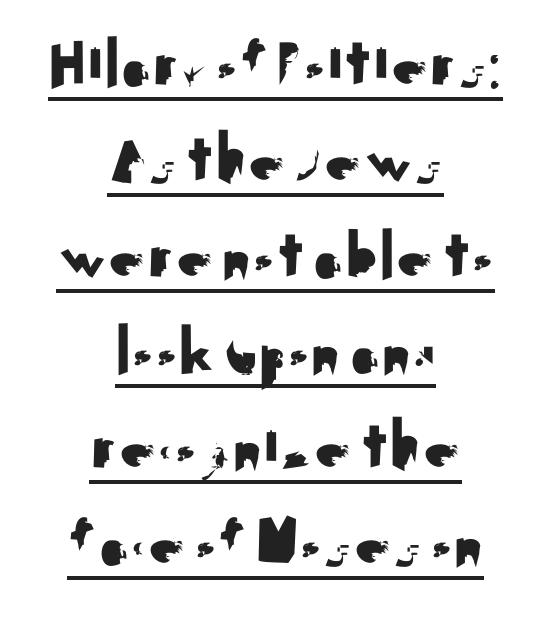
The image shows 72 px sans-serif type, upright; set centered, normal line spacing (1.33x), normal letter spacing, underlined; medium stroke contrast and a small x-height.
